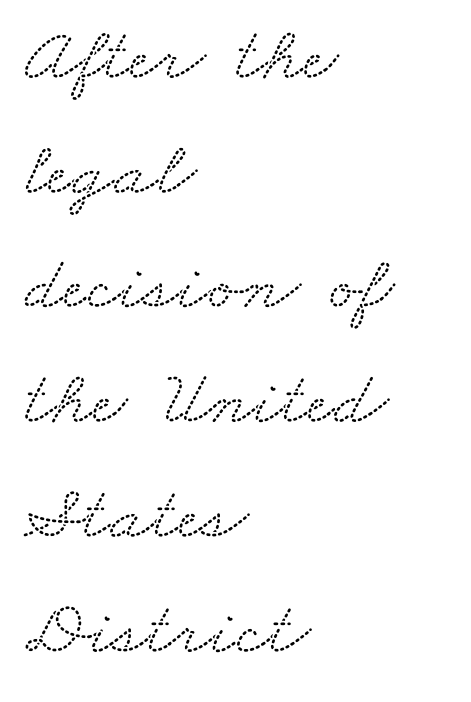
{"serif": "yes", "width": "wide", "stroke_contrast": "low", "x_height": "small", "monospaced": "no", "underline": "no", "align": "left", "line_spacing": "normal", "line_spacing_ratio": 1.49, "letter_spacing": "normal", "letter_spacing_em": 0.0, "glyph_px": 77}
